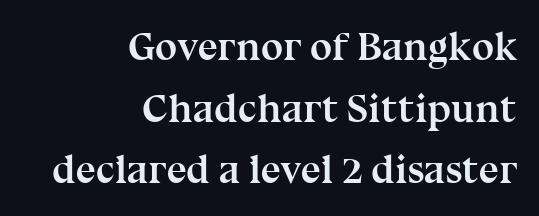
The string is rendered with underlining switched off. Where is the straight margin? On the right. You could call the tracking neutral — neither tight nor loose. Note the varied advance widths — an 'i' is clearly narrower than an 'm'.
